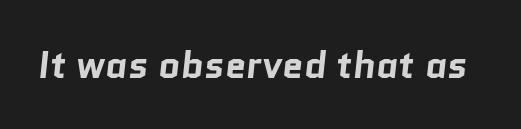
Q: Is the text bold? A: Yes.
Q: Is the typeface a serif or a sans-serif typeface? A: Sans-serif.
Q: Is the text underlined? A: No.
Q: Is the spacing between letters normal or unusually wide? A: Normal.
Q: Width (condensed, normal, or wide)? A: Normal.
Q: Stroke contrast? A: Low.
Q: x-height? A: Medium.
Q: Monospaced? A: No.
